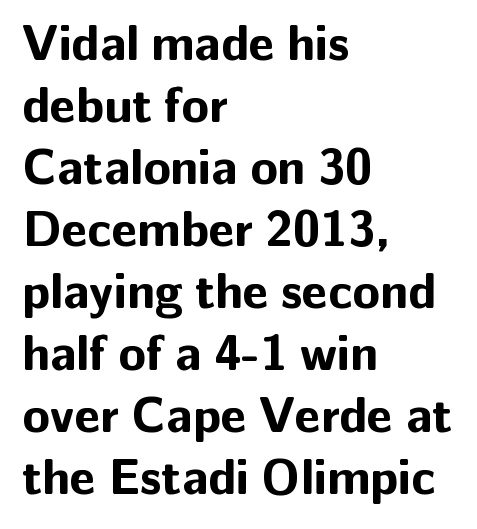
The image shows 50 px bold sans-serif type, upright; set left-aligned, line spacing 1.24x, normal letter spacing, not underlined; low stroke contrast and a medium x-height.
